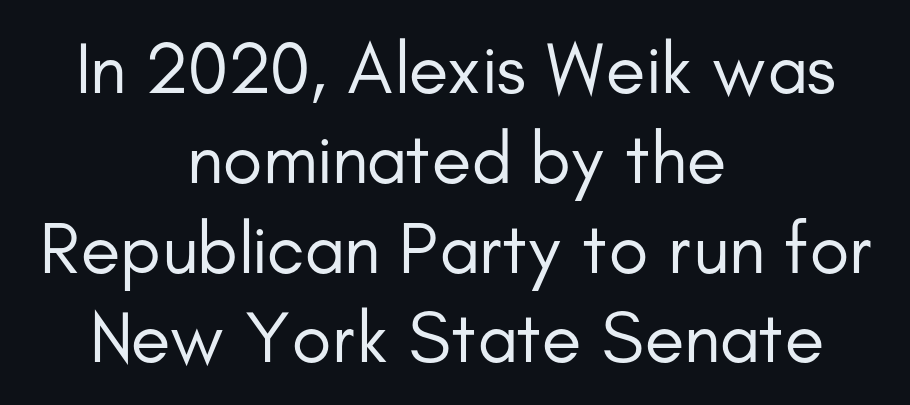
Nope, no serifs anywhere on these letters. The gap between lines stays unmarked. Teacher's note: observe the equal gaps on both sides — that is centered alignment. The passage shown is not bold in any degree.
